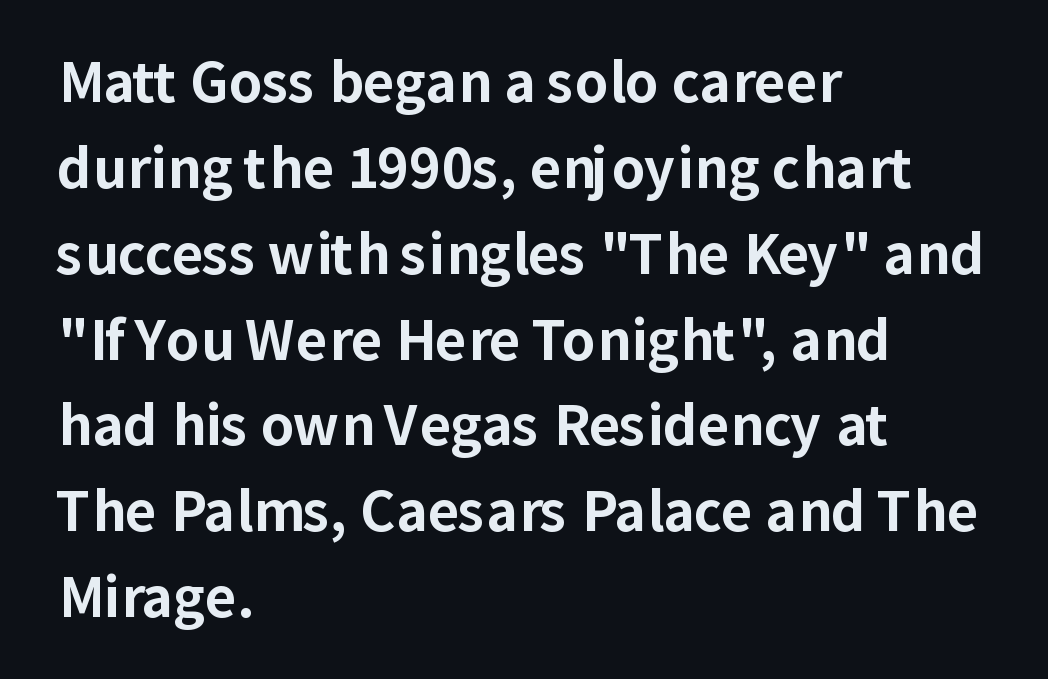
{"serif": "no", "italic": "no", "bold": "yes", "weight": "bold", "width": "normal", "stroke_contrast": "low", "x_height": "medium", "monospaced": "no", "underline": "no", "align": "left", "line_spacing": "normal", "line_spacing_ratio": 1.59, "letter_spacing": "normal", "letter_spacing_em": 0.0, "glyph_px": 54}
